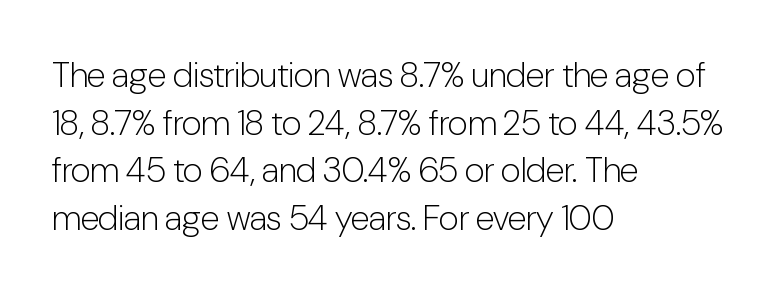
Q: Is the text bold? A: No.
Q: Is the text italic (slanted)? A: No, it is upright.
Q: Is the typeface a serif or a sans-serif typeface? A: Sans-serif.
Q: Is the text underlined? A: No.
Q: How is the paragraph aligned? A: Left-aligned.
Q: Is the spacing between letters normal or unusually wide? A: Normal.
Q: Is the spacing between lines tight, normal or loose? A: Normal.
Q: Width (condensed, normal, or wide)? A: Condensed.
Q: Stroke contrast? A: Low.
Q: x-height? A: Medium.
Q: Monospaced? A: No.
